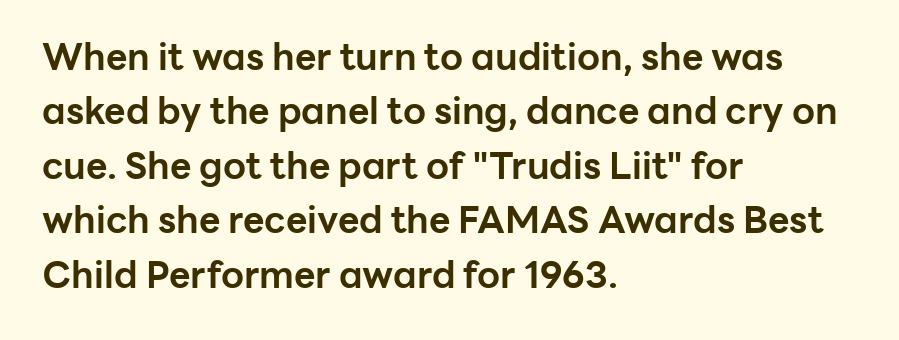
Q: Is the text bold? A: Yes.
Q: Is the text italic (slanted)? A: No, it is upright.
Q: Is the typeface a serif or a sans-serif typeface? A: Sans-serif.
Q: Is the text underlined? A: No.
Q: How is the paragraph aligned? A: Left-aligned.
Q: Is the spacing between letters normal or unusually wide? A: Normal.
Q: Is the spacing between lines tight, normal or loose? A: Normal.
Q: Width (condensed, normal, or wide)? A: Normal.
Q: Stroke contrast? A: Low.
Q: x-height? A: Medium.
Q: Monospaced? A: No.
